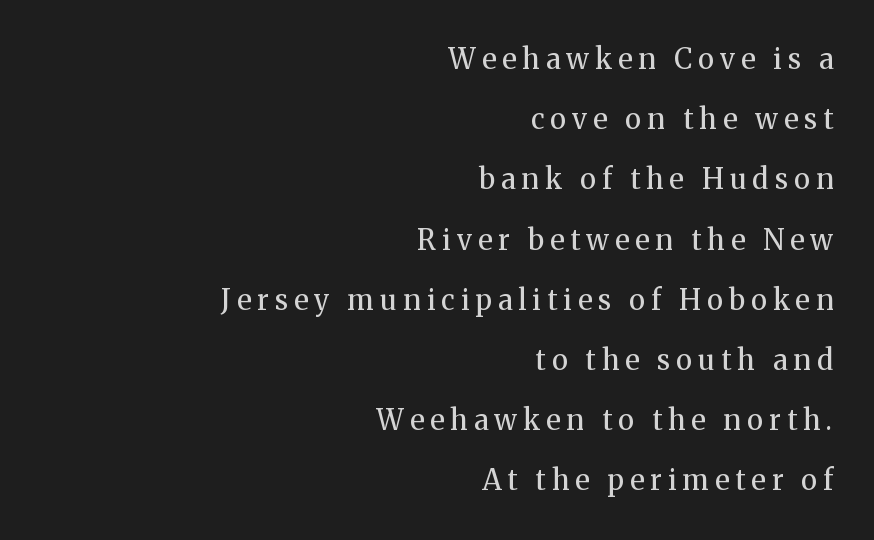
{"serif": "yes", "italic": "no", "bold": "no", "weight": "regular", "width": "normal", "stroke_contrast": "medium", "x_height": "medium", "monospaced": "no", "underline": "no", "align": "right", "line_spacing": "loose", "line_spacing_ratio": 2.15, "letter_spacing": "wide", "letter_spacing_em": 0.22, "glyph_px": 28}
